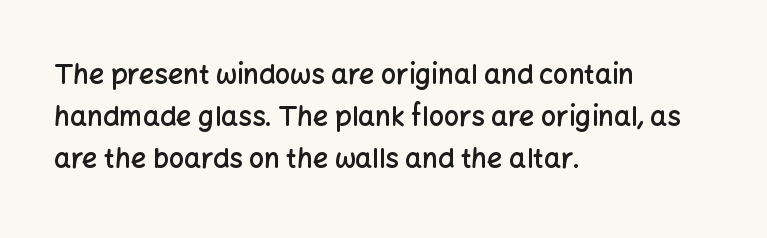
The image shows 27 px text type, upright; set left-aligned, normal line spacing (1.56x), normal letter spacing, not underlined.
